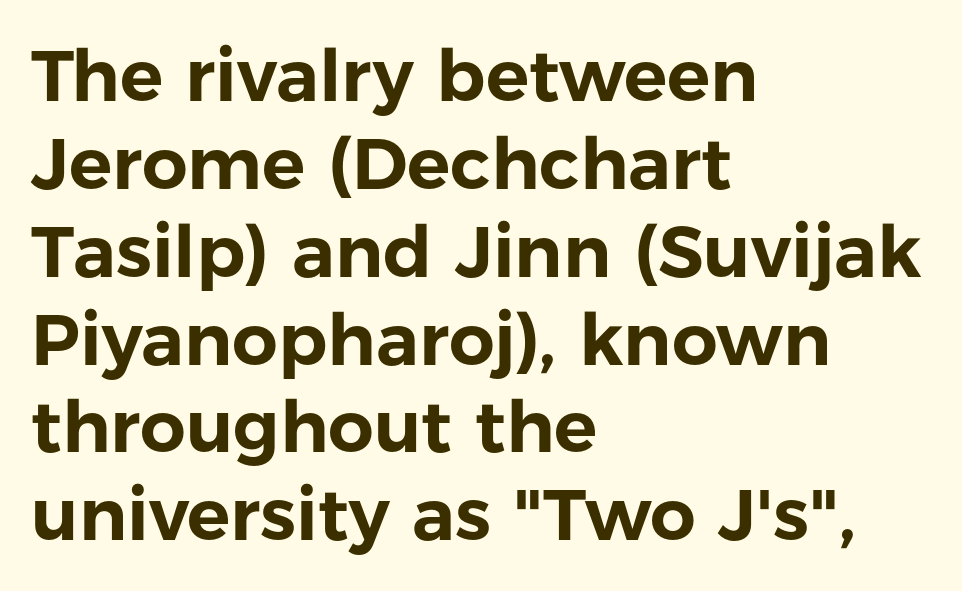
{"serif": "no", "italic": "no", "width": "normal", "stroke_contrast": "low", "x_height": "medium", "monospaced": "no", "underline": "no", "align": "left", "line_spacing_ratio": 1.22, "letter_spacing": "normal", "letter_spacing_em": 0.0, "glyph_px": 72}
